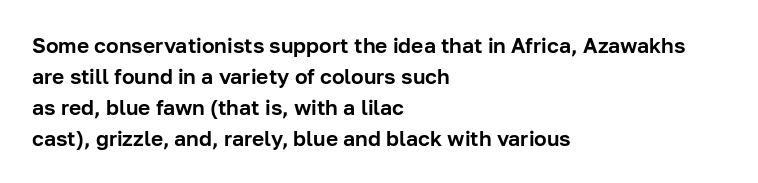
The image shows 21 px text type, upright; set left-aligned, normal line spacing (1.47x), normal letter spacing, not underlined.
